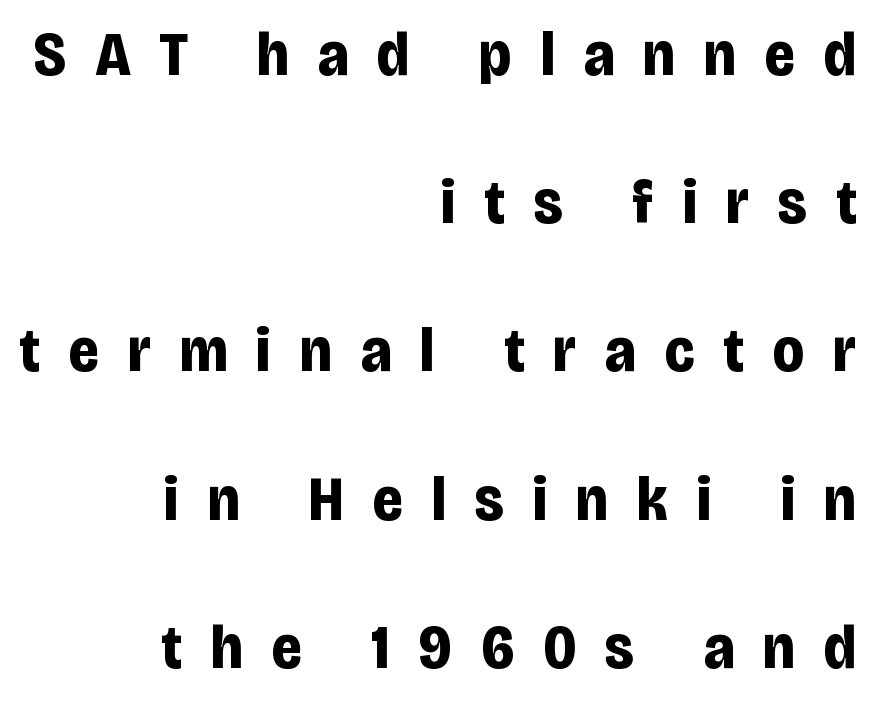
The image shows 62 px bold, condensed sans-serif type, upright; set right-aligned, loose line spacing (2.39x), unusually wide letter spacing (+0.47 em), not underlined; low stroke contrast and a large x-height.
